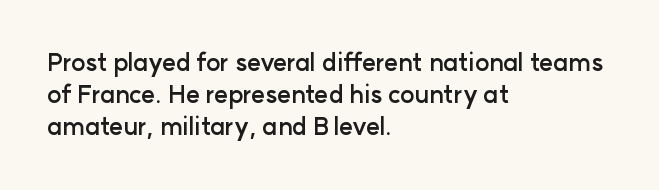
{"italic": "no", "bold": "yes", "underline": "no", "align": "left", "line_spacing": "normal", "line_spacing_ratio": 1.34, "letter_spacing": "normal", "letter_spacing_em": 0.0, "glyph_px": 24}
